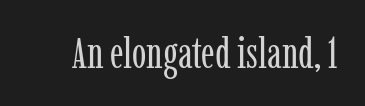
In terms of posture, this sample is upright. Is this a heavy cut? Hardly; it is regular or lighter. There is no visible air inserted between adjacent glyphs. Has an underline been added? It has not.
